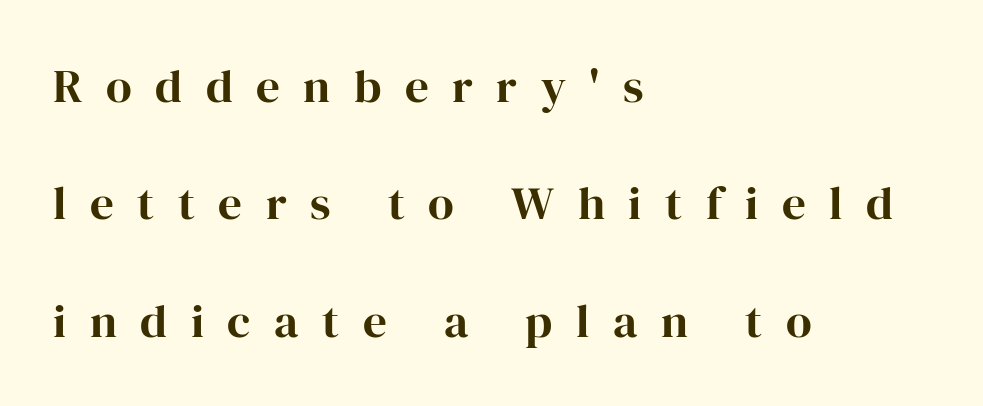
Q: Is the text bold? A: Yes.
Q: Is the text italic (slanted)? A: No, it is upright.
Q: Is the typeface a serif or a sans-serif typeface? A: Serif.
Q: Is the text underlined? A: No.
Q: How is the paragraph aligned? A: Left-aligned.
Q: Is the spacing between letters normal or unusually wide? A: Unusually wide.
Q: Is the spacing between lines tight, normal or loose? A: Loose.
Q: Width (condensed, normal, or wide)? A: Normal.
Q: Stroke contrast? A: High.
Q: x-height? A: Medium.
Q: Monospaced? A: No.
